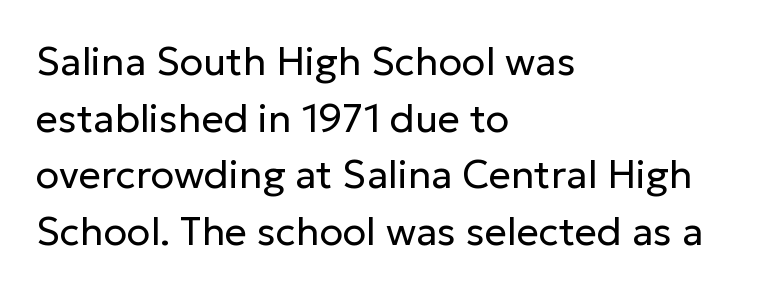
{"serif": "no", "italic": "no", "bold": "no", "weight": "regular", "width": "normal", "stroke_contrast": "low", "x_height": "medium", "monospaced": "no", "underline": "no", "align": "left", "line_spacing": "normal", "line_spacing_ratio": 1.45, "letter_spacing": "normal", "letter_spacing_em": 0.0, "glyph_px": 39}
